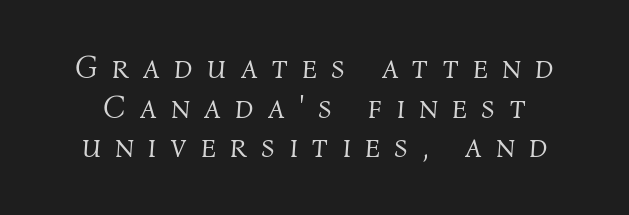
The image shows 32 px light type, italic (leaning right); set line spacing 1.24x, unusually wide letter spacing (+0.45 em), not underlined; medium stroke contrast and a medium x-height.
